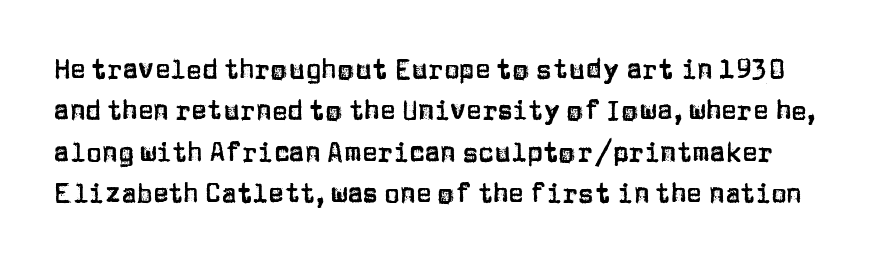
{"italic": "no", "underline": "no", "line_spacing": "normal", "line_spacing_ratio": 1.59, "letter_spacing": "normal", "letter_spacing_em": 0.0, "glyph_px": 26}
